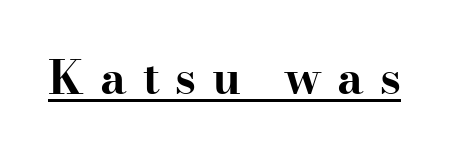
The image shows 46 px bold, wide serif type, upright; set unusually wide letter spacing (+0.34 em), underlined; high stroke contrast and a small x-height.
